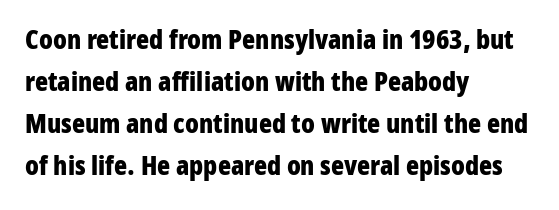
The image shows 27 px bold type, upright; set left-aligned, normal line spacing (1.55x), normal letter spacing, not underlined.
